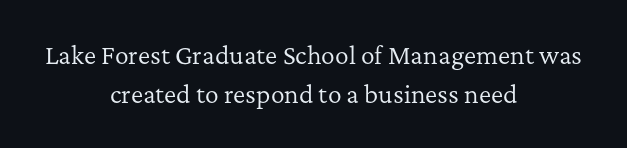
The image shows 23 px text type, upright; set centered, normal line spacing (1.69x), normal letter spacing, not underlined.
